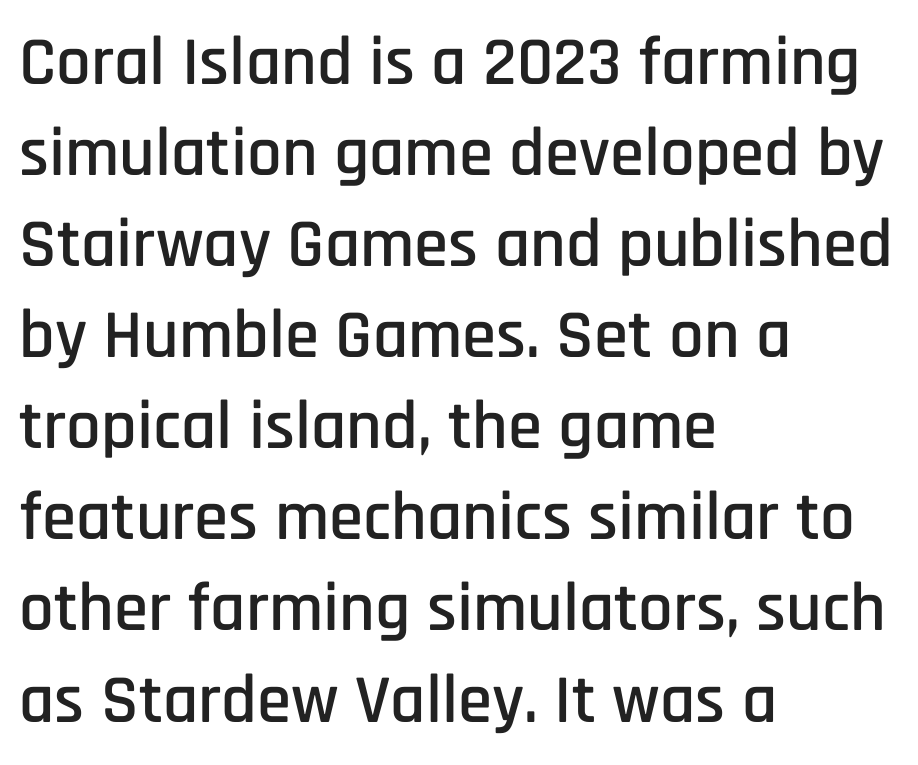
The passage shown stacks its lines at a standard gap. This rendering features lettering with no underline. The face used here is rendered with its standard letterfit. If you drew a line through each stem, it would be perfectly vertical. The ragged edge is on the right, which tells us the setting is flush left. The rendering uses natural spacing where letterforms have individual widths.
